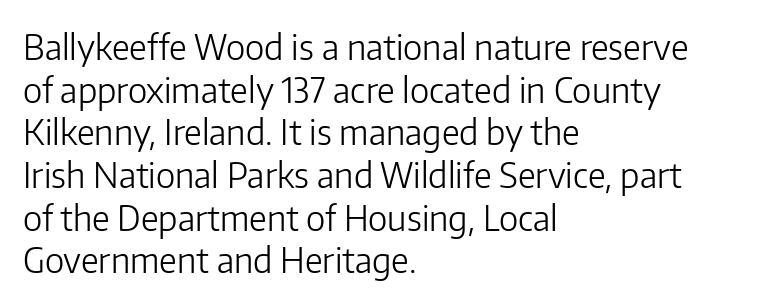
{"serif": "no", "italic": "no", "bold": "no", "weight": "light", "width": "normal", "stroke_contrast": "low", "x_height": "medium", "monospaced": "no", "underline": "no", "align": "left", "line_spacing_ratio": 1.22, "letter_spacing": "normal", "letter_spacing_em": 0.0, "glyph_px": 35}
